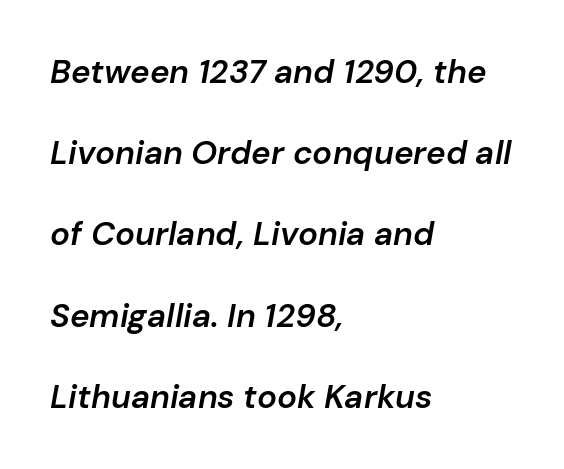
The image shows 33 px semibold type, italic (leaning right); set left-aligned, loose line spacing (2.46x), normal letter spacing, not underlined; low stroke contrast and a medium x-height.
